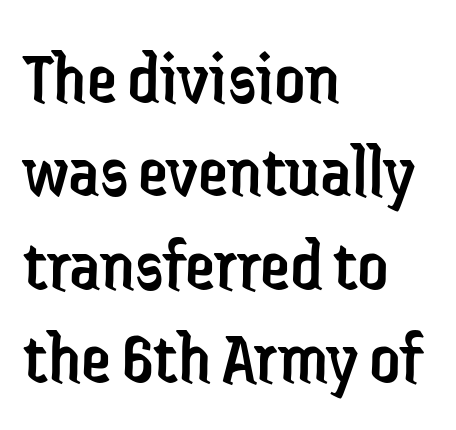
The image shows 76 px regular-weight, condensed sans-serif type, upright; set left-aligned, line spacing 1.23x, normal letter spacing, not underlined; low stroke contrast and a medium x-height.
